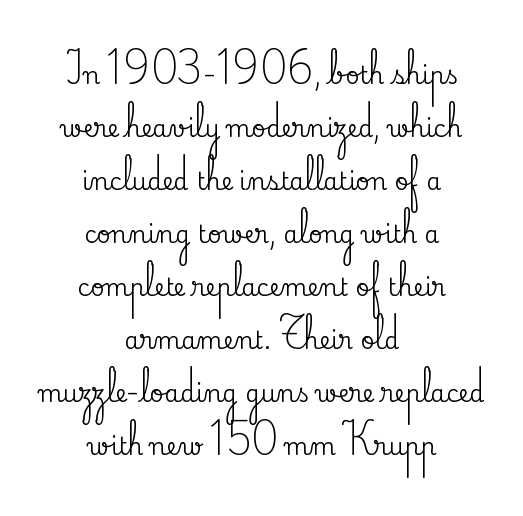
{"italic": "no", "underline": "no", "align": "center", "line_spacing": "loose", "line_spacing_ratio": 2.21, "letter_spacing": "normal", "letter_spacing_em": 0.0, "glyph_px": 24}
